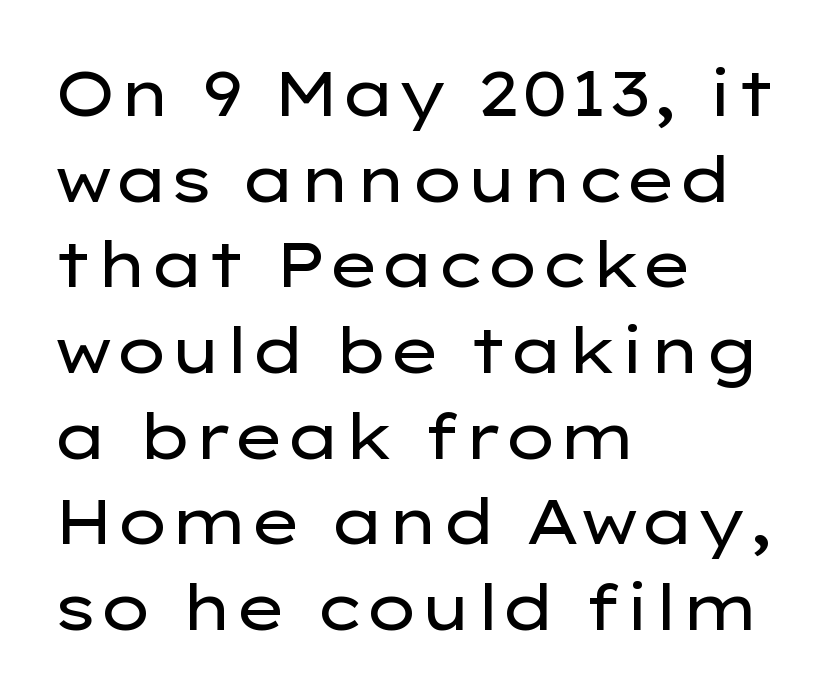
{"serif": "no", "italic": "no", "bold": "no", "weight": "regular", "width": "wide", "stroke_contrast": "low", "x_height": "medium", "monospaced": "no", "underline": "no", "align": "left", "line_spacing": "normal", "line_spacing_ratio": 1.36, "letter_spacing": "normal", "letter_spacing_em": 0.0, "glyph_px": 63}
